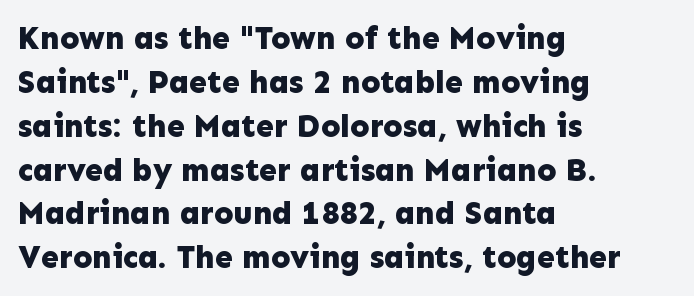
Q: Is the text bold? A: Yes.
Q: Is the text italic (slanted)? A: No, it is upright.
Q: Is the typeface a serif or a sans-serif typeface? A: Sans-serif.
Q: Is the text underlined? A: No.
Q: How is the paragraph aligned? A: Left-aligned.
Q: Is the spacing between letters normal or unusually wide? A: Normal.
Q: Is the spacing between lines tight, normal or loose? A: Normal.
Q: Width (condensed, normal, or wide)? A: Normal.
Q: Stroke contrast? A: Low.
Q: x-height? A: Medium.
Q: Monospaced? A: No.
